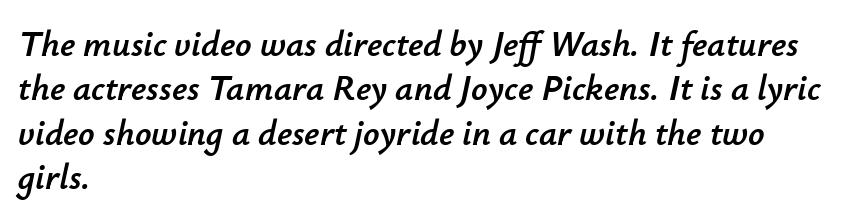
{"italic": "yes", "lean": "right", "slant_degrees": 12, "width": "normal", "stroke_contrast": "low", "x_height": "small", "monospaced": "no", "underline": "no", "align": "left", "line_spacing_ratio": 1.23, "letter_spacing": "normal", "letter_spacing_em": 0.0, "glyph_px": 36}
